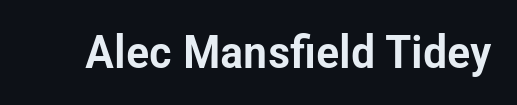
Q: Is the text italic (slanted)? A: No, it is upright.
Q: Is the typeface a serif or a sans-serif typeface? A: Sans-serif.
Q: Is the text underlined? A: No.
Q: Is the spacing between letters normal or unusually wide? A: Normal.
Q: Width (condensed, normal, or wide)? A: Condensed.
Q: Stroke contrast? A: Low.
Q: x-height? A: Medium.
Q: Monospaced? A: No.
